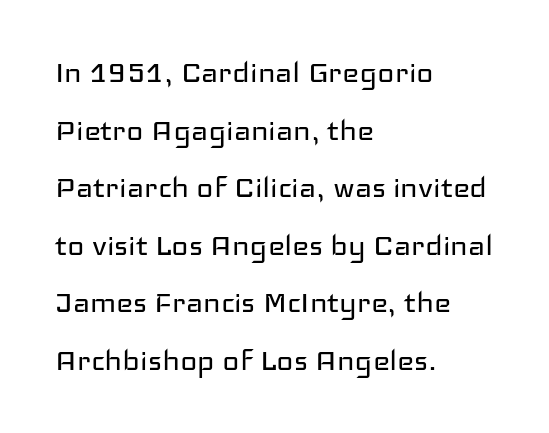
The font family rendered here belongs to the sans-serif group. Unlike italic type, these characters show no tilt at all. The lines in this sample share a left origin and differ only in where they stop. The strip under each line holds only bare page. Vertical spacing — default. Think standard paragraph weight, or any step lighter than that.
